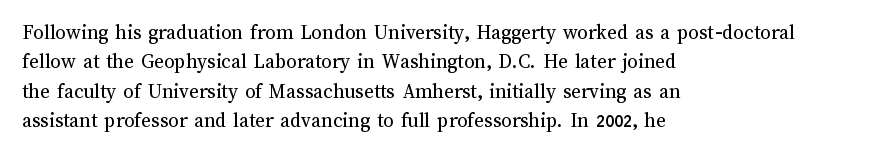
A clean baseline with only descenders dipping below it. If you drew a line through each stem, it would be perfectly vertical. Honestly, the row spacing looks completely unremarkable. Is this a heavy cut? Hardly; it is regular or lighter.
